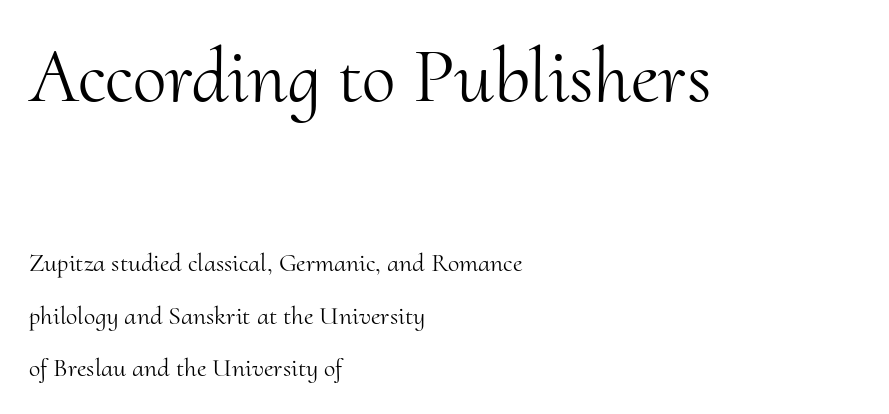
{"serif": "yes", "italic": "no", "bold": "no", "weight": "light", "width": "normal", "stroke_contrast": "medium", "x_height": "small", "monospaced": "no", "underline": "no", "align": "left", "line_spacing": "loose", "line_spacing_ratio": 2.02, "letter_spacing": "normal", "letter_spacing_em": 0.0, "larger_block": "first", "size_ratio": 2.96, "glyph_px": 77}
